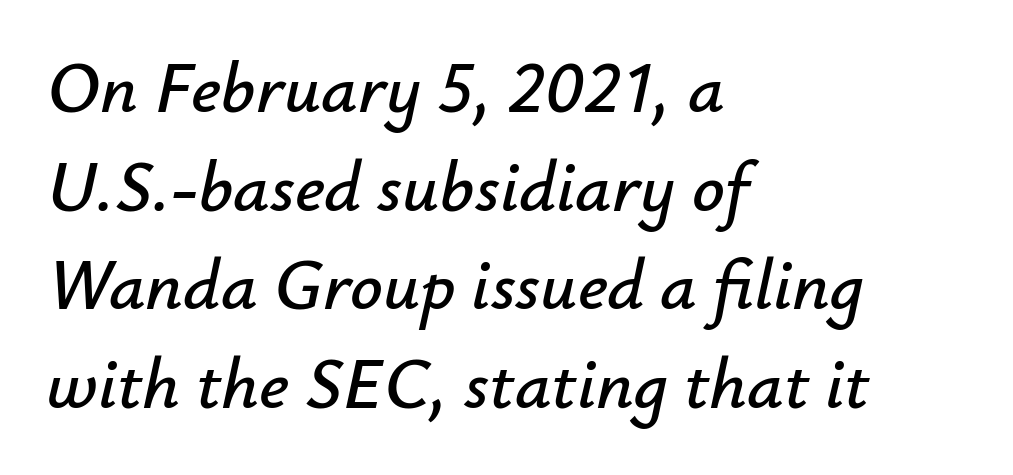
Q: Is the text italic (slanted)? A: Yes, it leans right by about 12 degrees.
Q: Is the text underlined? A: No.
Q: How is the paragraph aligned? A: Left-aligned.
Q: Is the spacing between letters normal or unusually wide? A: Normal.
Q: Is the spacing between lines tight, normal or loose? A: Normal.
Q: Width (condensed, normal, or wide)? A: Normal.
Q: Stroke contrast? A: Low.
Q: x-height? A: Small.
Q: Monospaced? A: No.
